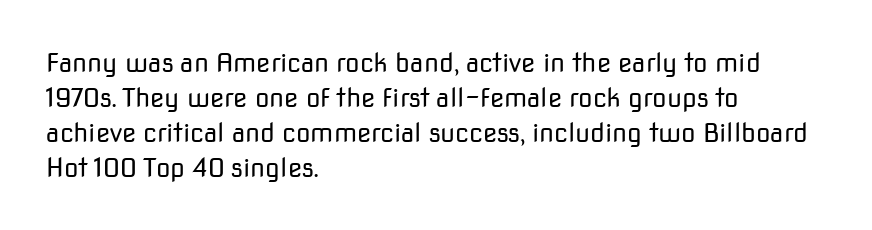
The image shows 26 px text type, upright; set left-aligned, normal line spacing (1.34x), normal letter spacing, not underlined.
